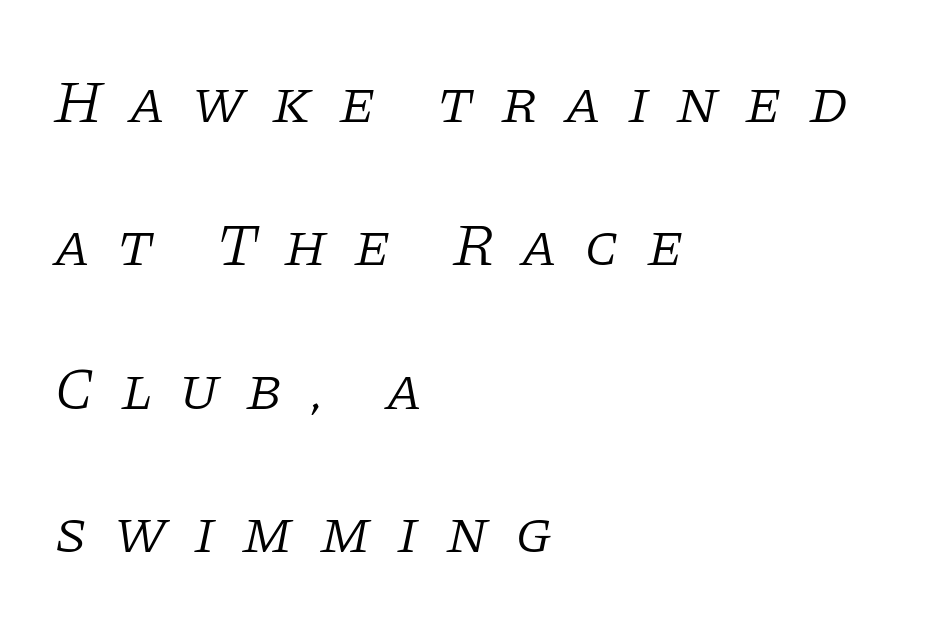
Q: Is the text bold? A: No.
Q: Is the text italic (slanted)? A: Yes, it leans right by about 11 degrees.
Q: Is the typeface a serif or a sans-serif typeface? A: Serif.
Q: Is the text underlined? A: No.
Q: How is the paragraph aligned? A: Left-aligned.
Q: Is the spacing between letters normal or unusually wide? A: Unusually wide.
Q: Is the spacing between lines tight, normal or loose? A: Loose.
Q: Width (condensed, normal, or wide)? A: Normal.
Q: Stroke contrast? A: Low.
Q: x-height? A: Large.
Q: Monospaced? A: No.
